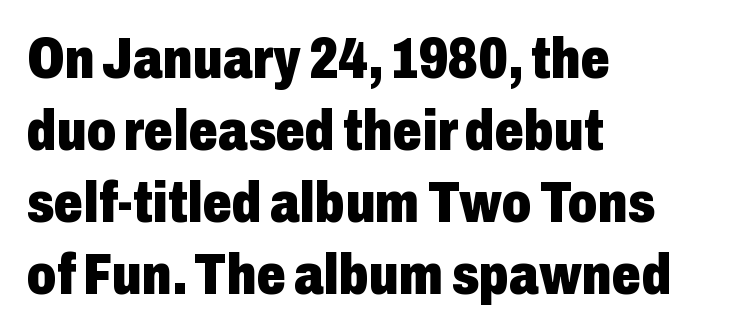
{"serif": "no", "italic": "no", "bold": "yes", "weight": "heavy", "width": "condensed", "stroke_contrast": "low", "x_height": "medium", "monospaced": "no", "underline": "no", "align": "left", "line_spacing_ratio": 1.24, "letter_spacing": "normal", "letter_spacing_em": 0.0, "glyph_px": 58}
